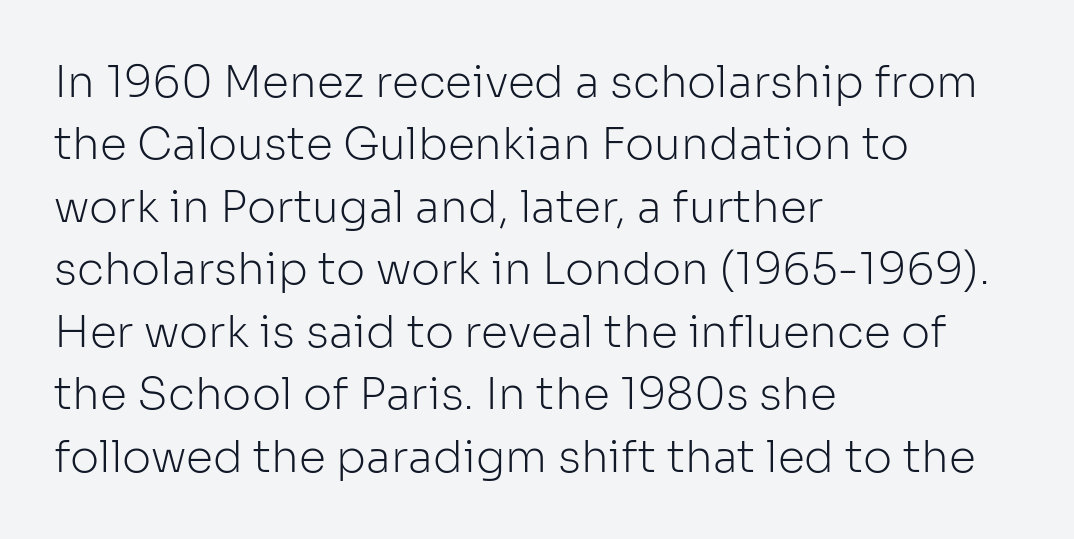
The image shows 44 px light sans-serif type, upright; set left-aligned, normal line spacing (1.42x), normal letter spacing, not underlined; low stroke contrast and a medium x-height.
